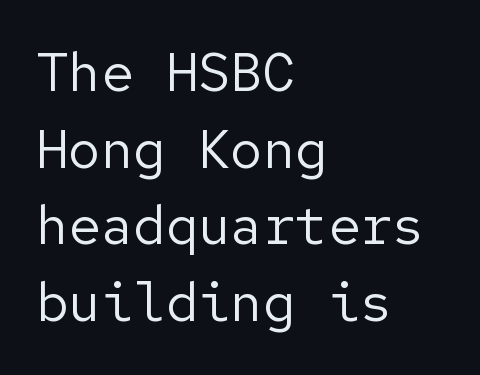
Q: Is the text bold? A: No.
Q: Is the text italic (slanted)? A: No, it is upright.
Q: Is the typeface a serif or a sans-serif typeface? A: Sans-serif.
Q: Is the text underlined? A: No.
Q: How is the paragraph aligned? A: Left-aligned.
Q: Is the spacing between letters normal or unusually wide? A: Normal.
Q: Is the spacing between lines tight, normal or loose? A: Normal.
Q: Width (condensed, normal, or wide)? A: Normal.
Q: Stroke contrast? A: Low.
Q: x-height? A: Medium.
